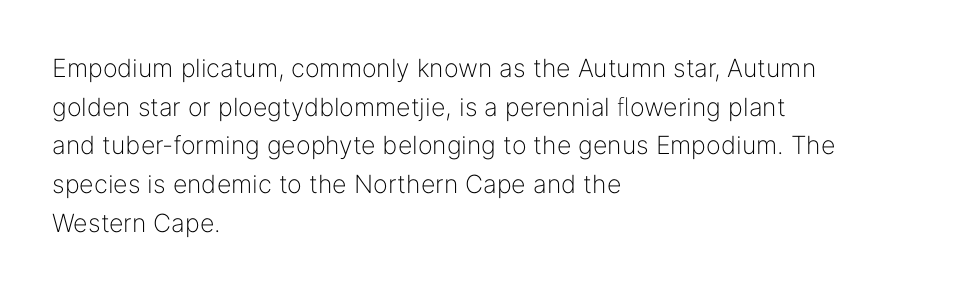
Notice how descenders clear the ascenders below comfortably — that's standard leading. Posture: vertical. Letter spacing: default. This rendering uses left alignment, leaving the right contour irregular.
